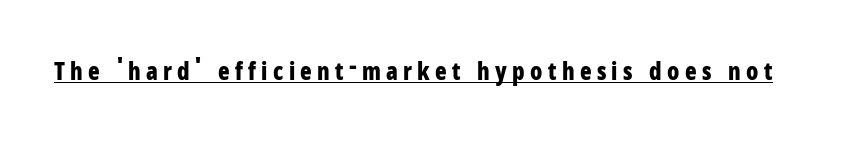
Letter spacing: wide. Do the letters lean? They stand straight. The face used here has the dense, thick strokes of a bold. The typesetter has applied underlining to the passage shown.
